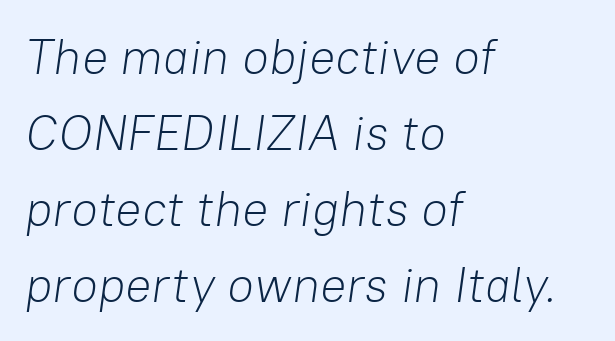
The image shows 49 px light type, italic (leaning right); set left-aligned, normal line spacing (1.55x), normal letter spacing, not underlined; low stroke contrast and a medium x-height.
